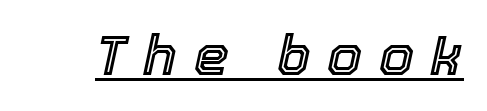
Q: Is the text italic (slanted)? A: Yes, it leans right by about 12 degrees.
Q: Is the text underlined? A: Yes.
Q: Is the spacing between letters normal or unusually wide? A: Unusually wide.
Q: Width (condensed, normal, or wide)? A: Normal.
Q: x-height? A: Medium.
Q: Monospaced? A: No.
